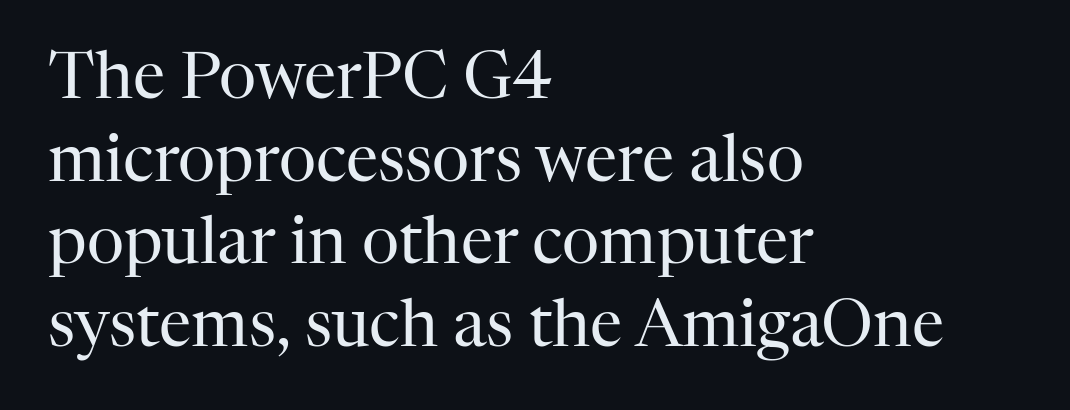
The image shows 65 px regular-weight serif type, upright; set left-aligned, normal line spacing (1.27x), normal letter spacing, not underlined; high stroke contrast and a medium x-height.
